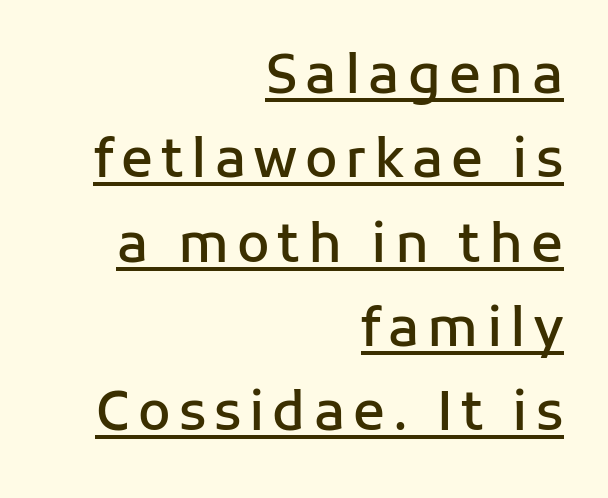
A typesetter would label this face a sans. This is roman type, the default non-slanted kind. A student would call this right alignment; a typographer would say flush right, rag left. Has an underline been added? It has. The rendering uses natural spacing where letterforms have individual widths. The typesetting leans somewhat heavy: a semibold.
